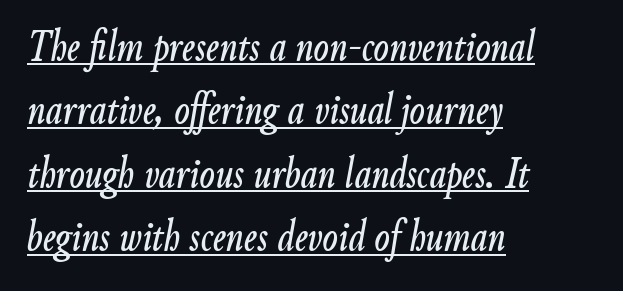
The image shows 45 px condensed type, italic (leaning right); set left-aligned, normal line spacing (1.41x), normal letter spacing, underlined; low stroke contrast and a small x-height.
